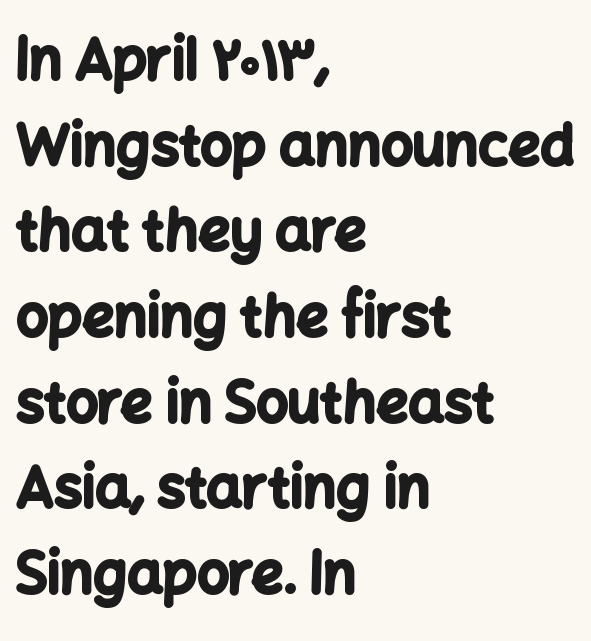
The letters stand straight up with perfectly vertical stems. The letters advance in unequal steps, a hallmark of proportional type. Type style note: lacks serifs. Between one letter and the next there's only the usual sliver of space.
